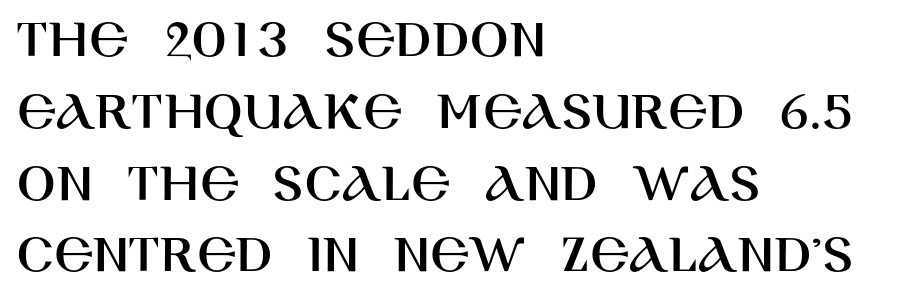
The image shows 57 px sans-serif type, upright; set left-aligned, normal line spacing (1.26x), normal letter spacing, not underlined; high stroke contrast and a large x-height.
